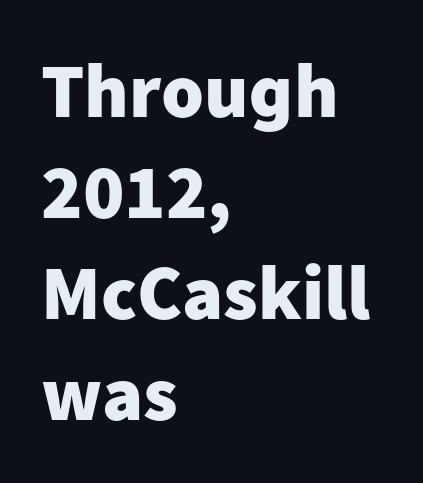
The image shows 77 px heavy sans-serif type, upright; set left-aligned, normal line spacing (1.31x), normal letter spacing, not underlined; low stroke contrast and a medium x-height.
